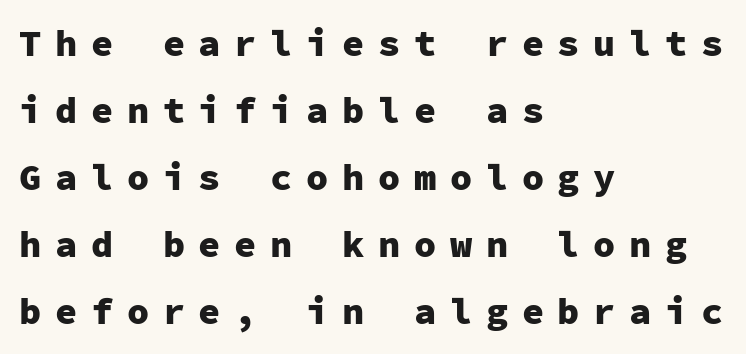
The image shows 37 px heavy sans-serif type, upright, monospaced; set left-aligned, line spacing 1.81x, unusually wide letter spacing (+0.37 em), not underlined; low stroke contrast and a medium x-height.
